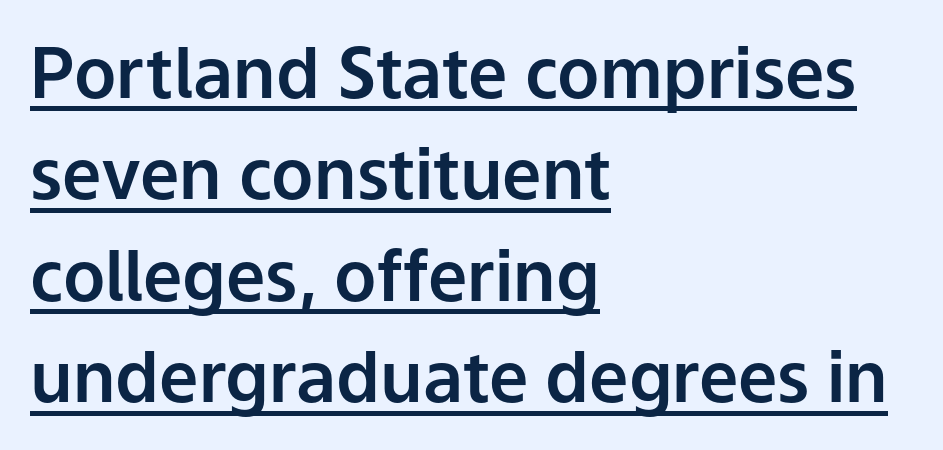
Baseline-to-baseline distance is the conventional proportion of letter height. A roman cut, with each character standing at attention. Compared with typical body copy, the letter spacing here is the same. A baseline rule has been typeset under these characters. Caption: multi-line text, flush left, ragged right.
